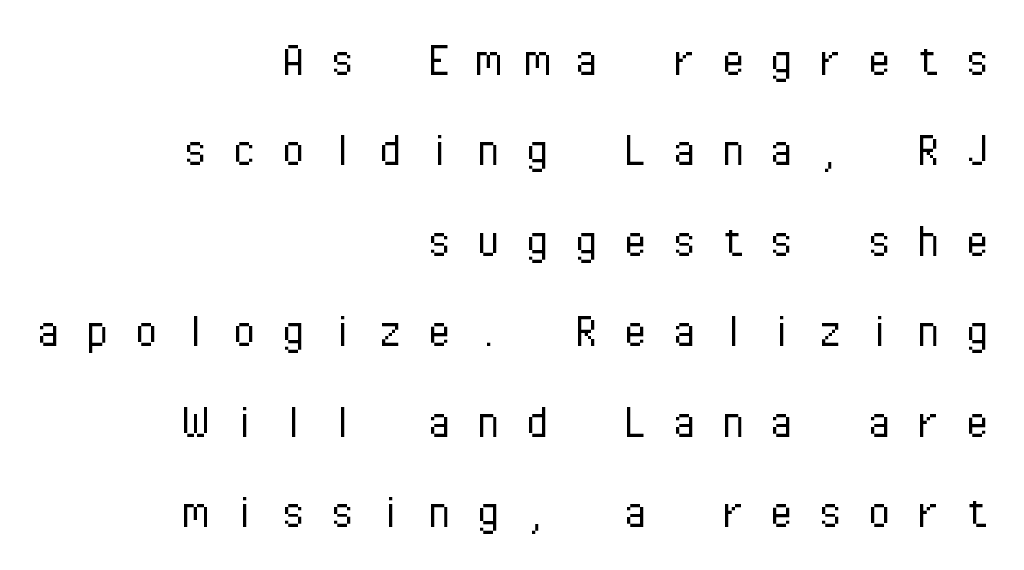
In terms of letterform style, serifs are entirely absent. Only glyphs here, with clear space below each row. A typesetter would call this monospace, since all characters share one set width. Caption: face not bold, strokes unweighted.
